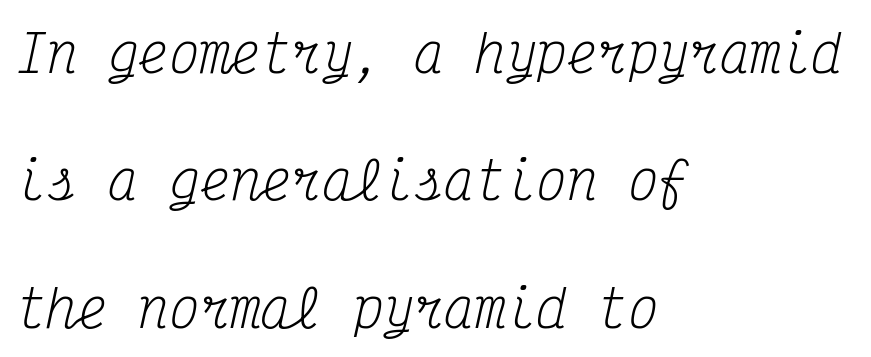
Every character here occupies the same horizontal width, giving the sample a typewriter-like rhythm. Tall strokes in this sample are angled rather than plumb. These lines stack with their left ends in a neat column. The font is comparable to plain body text, perhaps lighter. Characters follow at the spacing the type designer built in.
